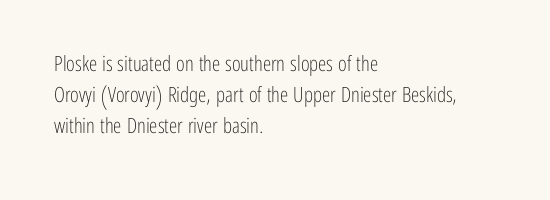
{"italic": "no", "bold": "no", "underline": "no", "align": "left", "line_spacing": "normal", "line_spacing_ratio": 1.48, "letter_spacing": "normal", "letter_spacing_em": 0.0, "glyph_px": 21}
